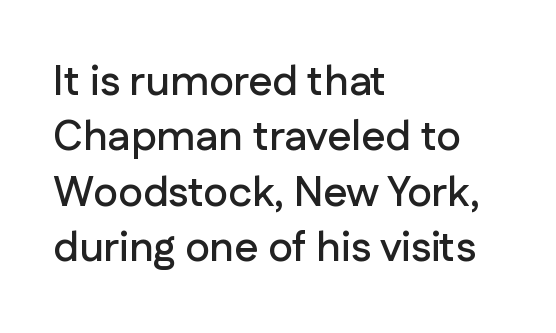
{"serif": "no", "italic": "no", "width": "normal", "stroke_contrast": "low", "x_height": "medium", "monospaced": "no", "underline": "no", "align": "left", "line_spacing": "normal", "line_spacing_ratio": 1.32, "letter_spacing": "normal", "letter_spacing_em": 0.0, "glyph_px": 42}
